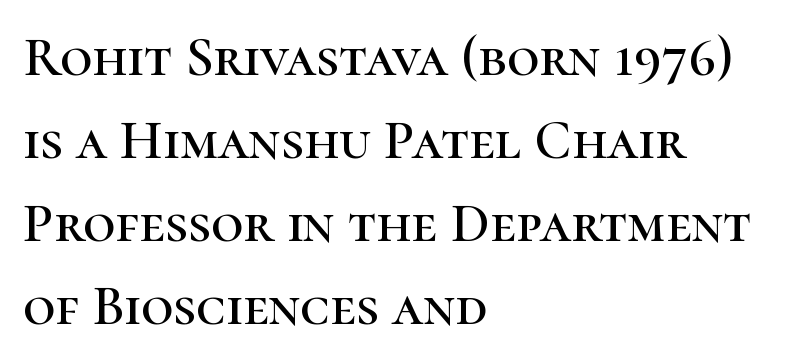
The image shows 56 px serif type, upright; set left-aligned, normal line spacing (1.48x), normal letter spacing, not underlined; high stroke contrast and a medium x-height.
